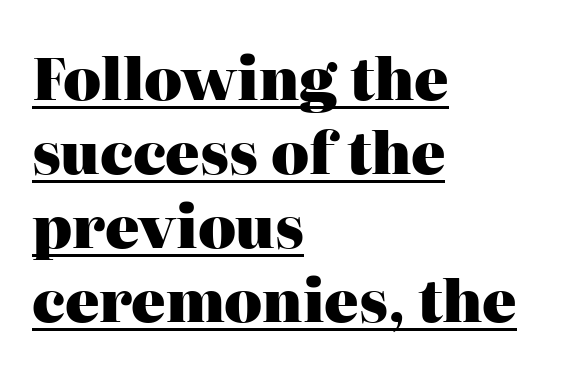
The designer left line spacing at the default. Notice how a bar underscores the lettering throughout. When letters stand straight like this, we call the style roman or upright. Visually the block forms a straight wall on the left and a jagged coastline on the right. Glyph-to-glyph distance matches everyday printed text. A typesetter would label this face a serif.
